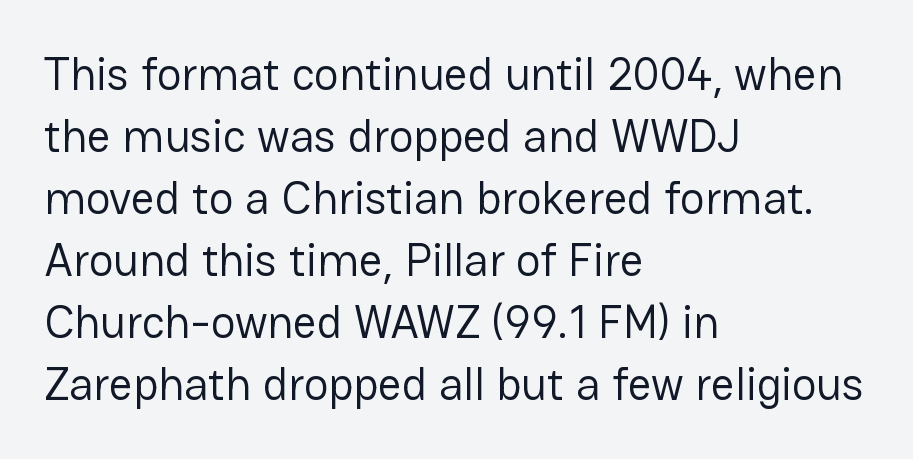
The image shows 46 px regular-weight sans-serif type, upright; set left-aligned, normal line spacing (1.35x), normal letter spacing, not underlined; low stroke contrast and a medium x-height.
